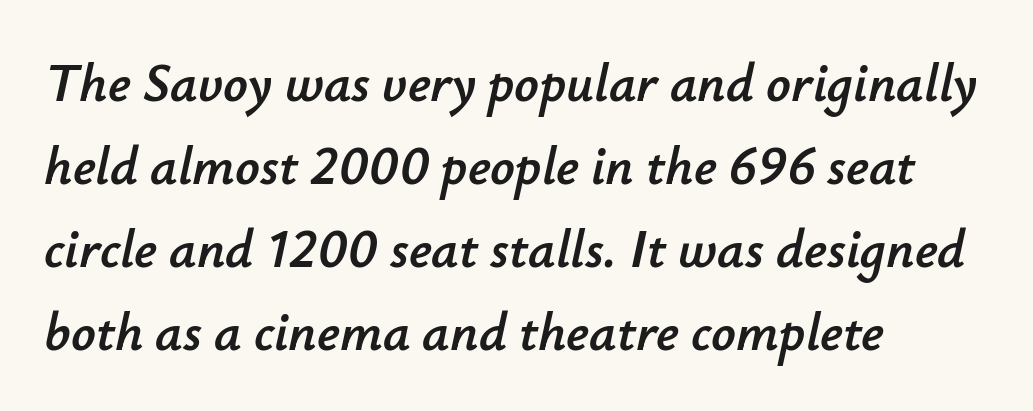
A typesetter would call this zero additional tracking. The axis of the letterforms is tilted away from vertical. Here the designer chose a conventional face with non-uniform glyph widths. The zone under the glyphs is completely vacant. Vertical spacing — default. One-word summary of the alignment: left.
